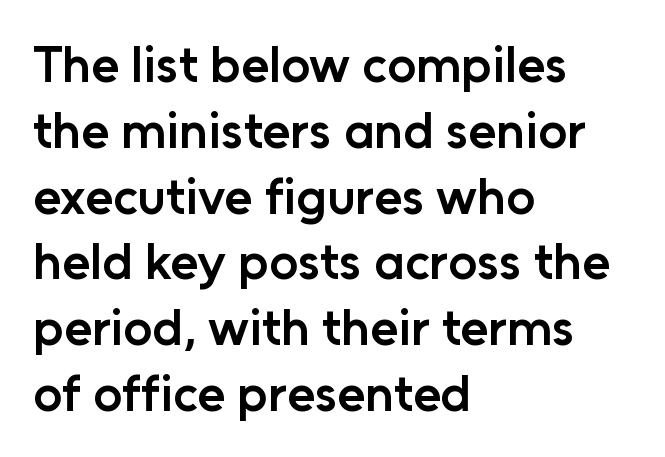
A student would call this left alignment; a typographer would say flush left, rag right. A roman cut, with each character standing at attention. This rendering features lettering with no underline. Proportional: the letters do not fall into vertical columns.
